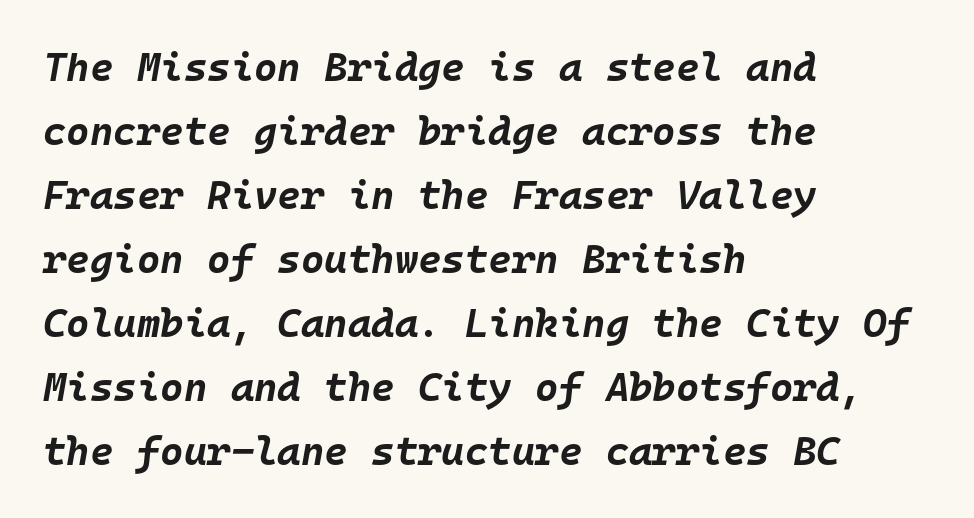
Every character here occupies the same horizontal width, giving the sample a typewriter-like rhythm. Emphasis-style slanted type is in use. The space directly below the letters is spotless. Vertical spacing — default.
